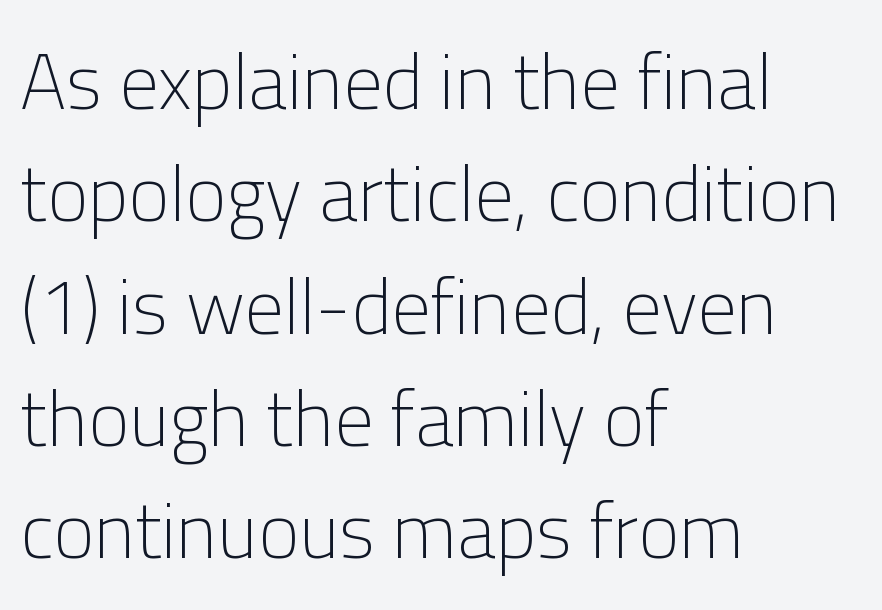
The image shows 78 px light sans-serif type, upright; set left-aligned, normal line spacing (1.44x), normal letter spacing, not underlined; low stroke contrast and a medium x-height.
